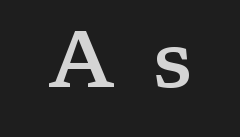
{"serif": "yes", "italic": "no", "bold": "semi", "weight": "semibold", "width": "wide", "stroke_contrast": "low", "x_height": "medium", "monospaced": "no", "underline": "no", "letter_spacing": "wide", "letter_spacing_em": 0.48, "glyph_px": 80}
